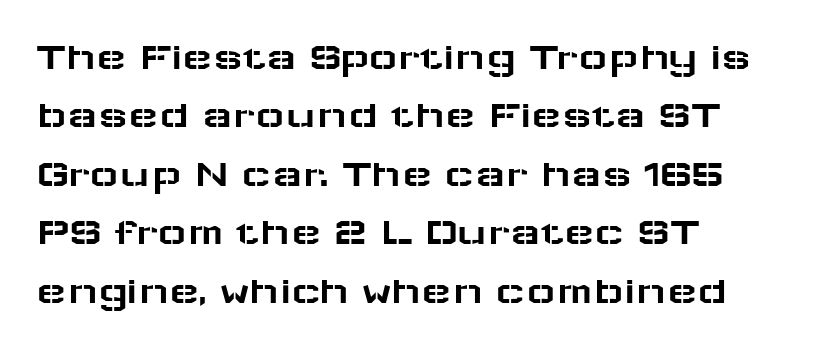
{"serif": "no", "italic": "no", "width": "wide", "stroke_contrast": "low", "x_height": "medium", "monospaced": "no", "underline": "no", "align": "left", "line_spacing": "normal", "line_spacing_ratio": 1.46, "letter_spacing": "normal", "letter_spacing_em": 0.0, "glyph_px": 40}
